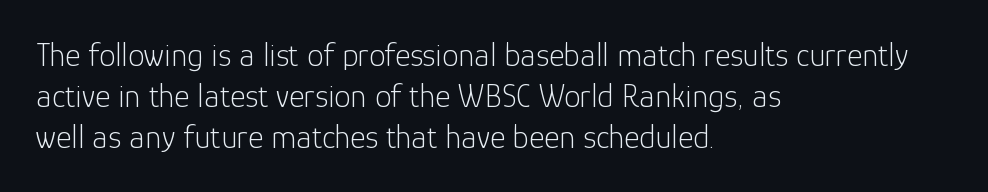
The image shows 33 px light sans-serif type, upright; set left-aligned, line spacing 1.24x, normal letter spacing, not underlined; low stroke contrast and a medium x-height.
